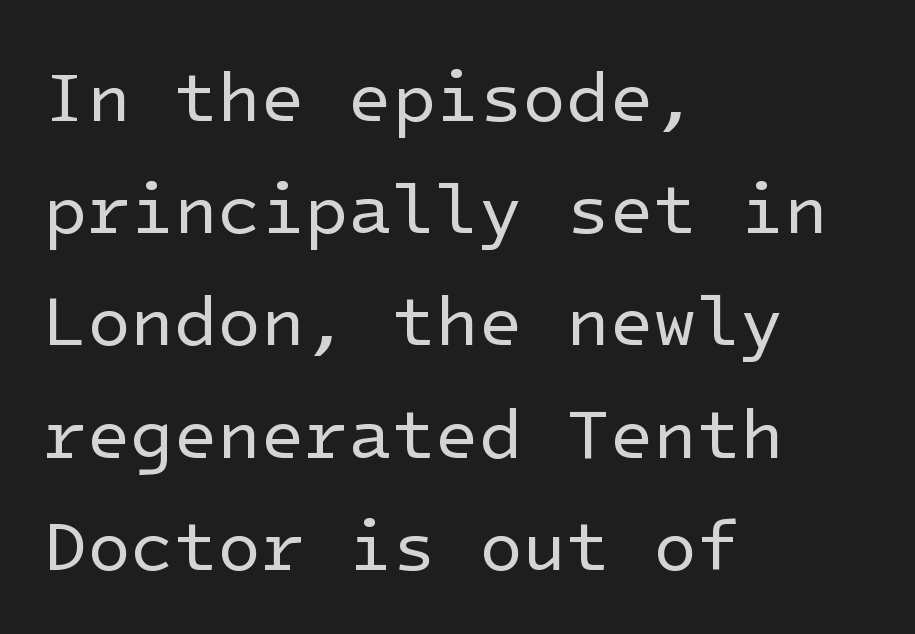
{"serif": "no", "italic": "no", "bold": "no", "weight": "regular", "width": "normal", "stroke_contrast": "low", "x_height": "medium", "underline": "no", "align": "left", "line_spacing": "normal", "line_spacing_ratio": 1.58, "letter_spacing": "normal", "letter_spacing_em": 0.0, "glyph_px": 71}
